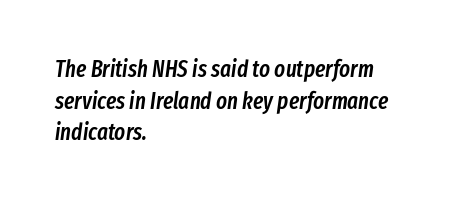
The image shows 23 px text type, italic (leaning right); set left-aligned, normal line spacing (1.38x), normal letter spacing, not underlined.
